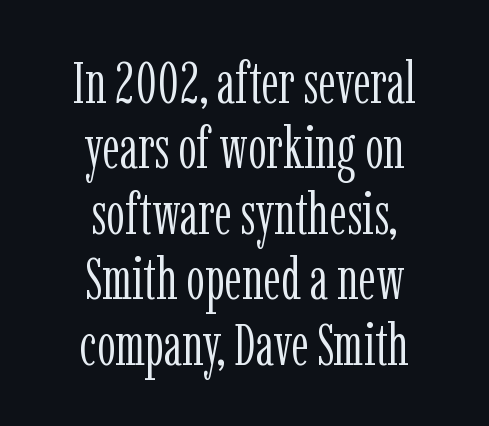
The letterforms sit at book weight or below. Is there much room between lines? No — they nearly touch. Clear beneath every line of the passage. A typesetter would call this zero additional tracking. Each letter keeps its own natural width here, so spacing adapts to shape. These lines are centered, leaving both edges ragged.
